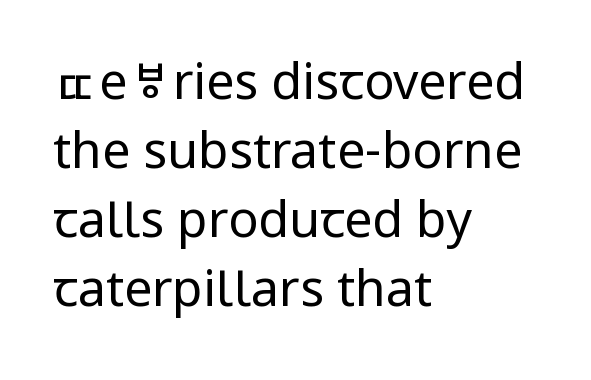
Here the glyphs are tracked normally, forming tight word shapes. These lines were composed using upright roman letters. The compositor pushed each line to the left boundary. A typesetter would call this proportional, since set widths differ per character. This is not heavy type; no bold has been used. The area under the type is left untouched.
